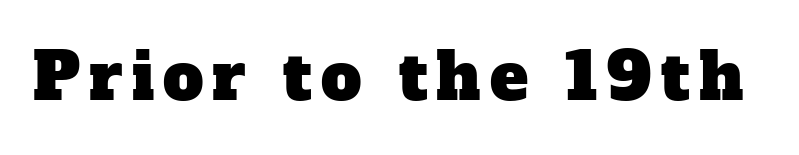
{"serif": "yes", "width": "normal", "stroke_contrast": "low", "x_height": "medium", "monospaced": "no", "underline": "no", "glyph_px": 64}
